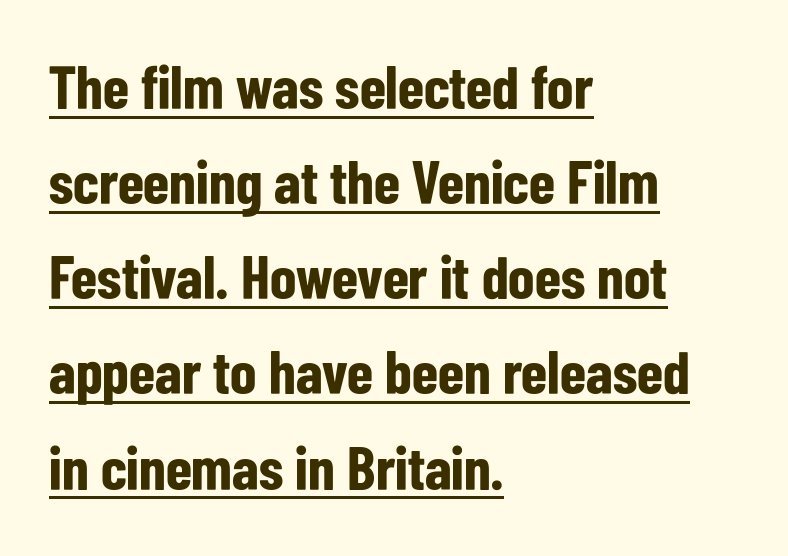
{"serif": "no", "italic": "no", "bold": "yes", "weight": "bold", "width": "condensed", "stroke_contrast": "low", "x_height": "medium", "monospaced": "no", "underline": "yes", "align": "left", "line_spacing": "normal", "line_spacing_ratio": 1.56, "letter_spacing": "normal", "letter_spacing_em": 0.0, "glyph_px": 61}
